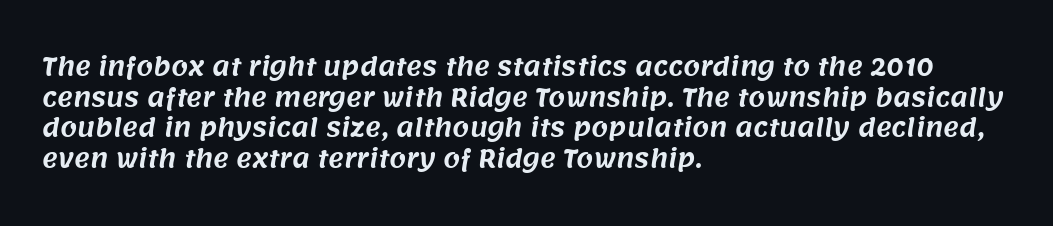
The image shows 24 px text type; set left-aligned, normal line spacing (1.28x), normal letter spacing, not underlined.
